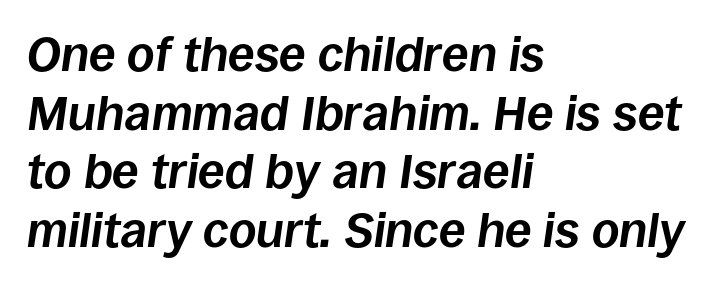
The image shows 48 px bold type, italic (leaning right); set left-aligned, line spacing 1.22x, normal letter spacing, not underlined; low stroke contrast and a large x-height.
